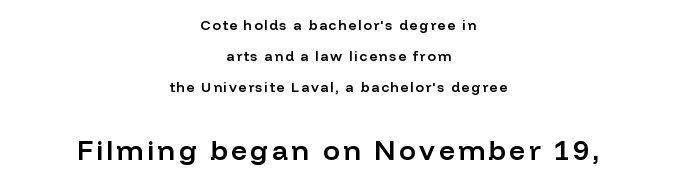
The image shows 28 px semibold sans-serif type, upright; set centered, loose line spacing (2.22x), not underlined; the second (bottom) block is 2.0x larger; low stroke contrast and a medium x-height.
